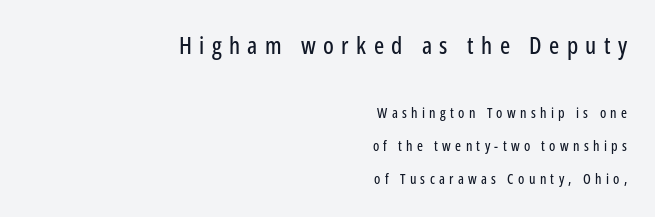
The image shows 24 px text type, upright; set right-aligned, loose line spacing (2.34x), unusually wide letter spacing (+0.31 em), not underlined; the first (top) block is 1.71x larger.
